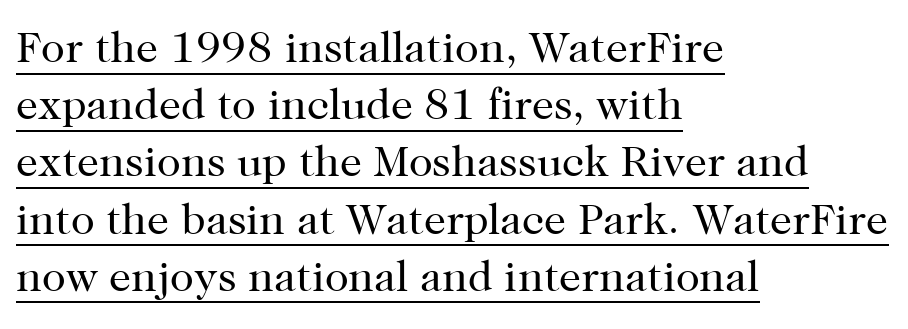
Bold? No — there's no thickening of the strokes. Which margin do the lines hug? The left one — the right edge is uneven. Inter-character spacing is left at the font's built-in metrics. The passage shown is typed in a proportional face where columns would drift. Stroke terminals: seriffed. Each new line begins a customary step beneath the previous one.
